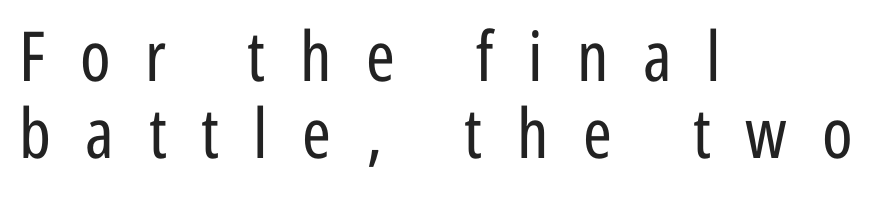
Decoration check: the copy has no underline. The rendering shows plain stroke endings on the letterforms — a sans-serif design. Italic: no, the glyphs are upright roman. This is not heavy type; no bold has been used.
